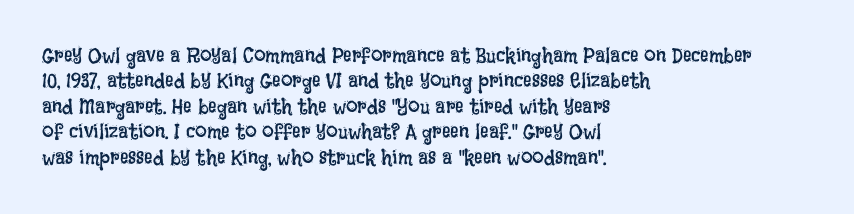
A bare baseline throughout the passage. Line beginnings align vertically; line endings do not. This sample uses plain, unmodified letter spacing. Posture: straight, roman, zero tilt. Is this a heavy cut? Hardly; it is regular or lighter.
